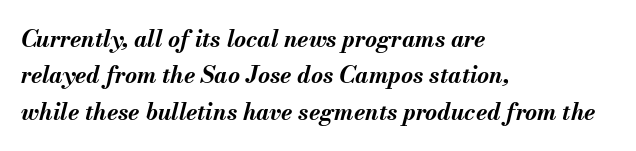
The zone under the glyphs is completely vacant. A classic flush-left, rag-right setting is used for this passage. Successive baselines arrive at the customary interval. It's the slanting kind of type. Is the letter spacing exaggerated? No — it looks like the ordinary default.
